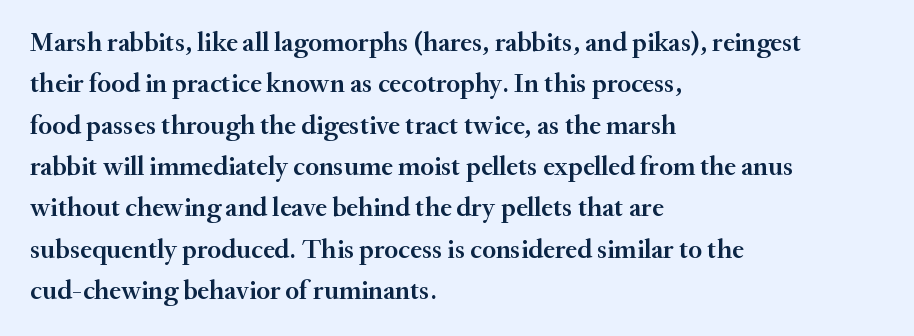
The image shows 27 px text type, upright; set left-aligned, normal line spacing (1.53x), normal letter spacing, not underlined.
